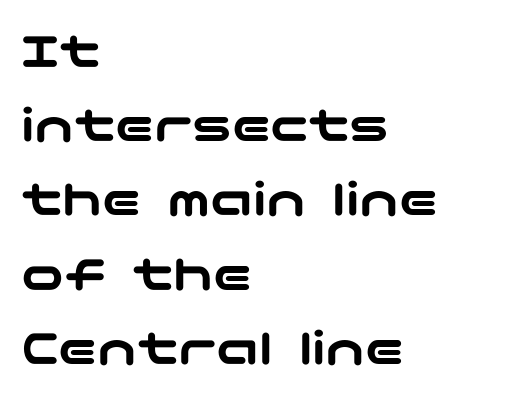
The image shows 53 px wide sans-serif type, upright; set left-aligned, normal line spacing (1.4x), normal letter spacing, not underlined; low stroke contrast and a medium x-height.
